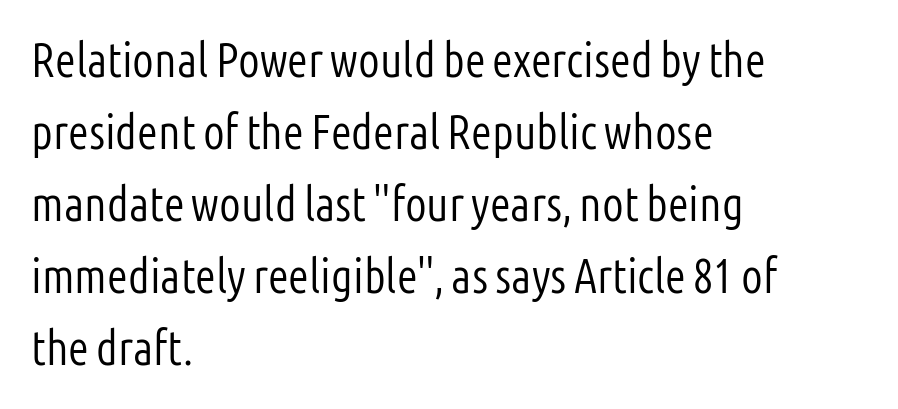
Q: Is the text bold? A: No.
Q: Is the text italic (slanted)? A: No, it is upright.
Q: Is the typeface a serif or a sans-serif typeface? A: Sans-serif.
Q: Is the text underlined? A: No.
Q: How is the paragraph aligned? A: Left-aligned.
Q: Is the spacing between letters normal or unusually wide? A: Normal.
Q: Is the spacing between lines tight, normal or loose? A: Normal.
Q: Width (condensed, normal, or wide)? A: Condensed.
Q: Stroke contrast? A: Low.
Q: x-height? A: Medium.
Q: Monospaced? A: No.
